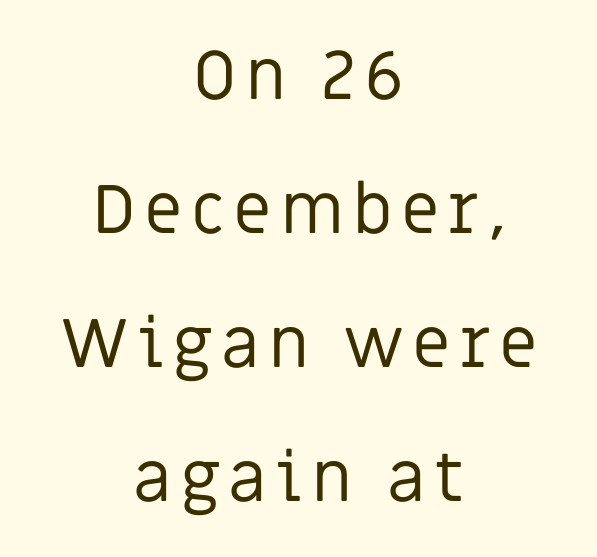
The image shows 69 px regular-weight sans-serif type, upright; set centered, loose line spacing (1.94x), not underlined; low stroke contrast and a large x-height.
